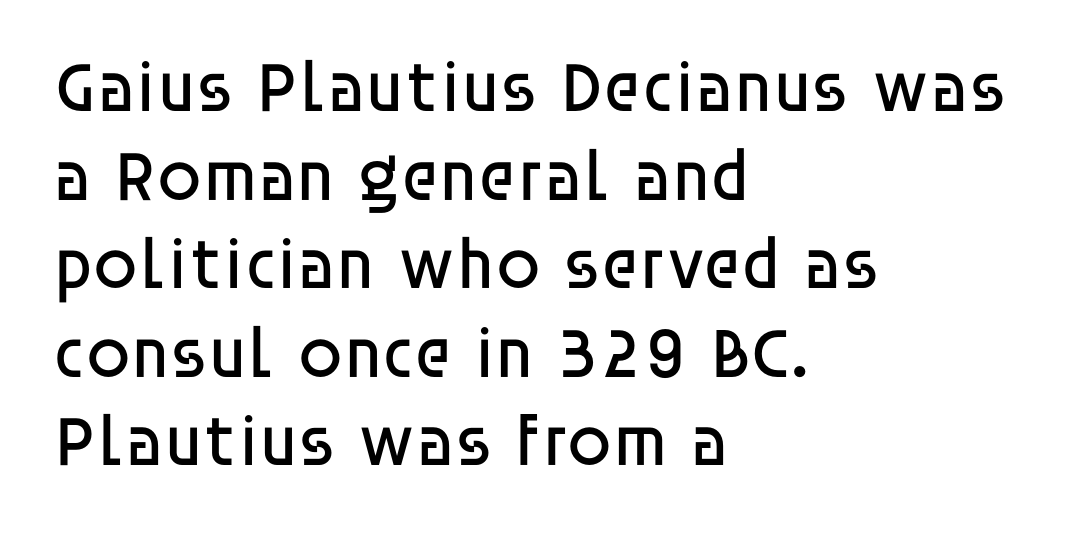
Q: Is the text bold? A: No.
Q: Is the text italic (slanted)? A: No, it is upright.
Q: Is the typeface a serif or a sans-serif typeface? A: Sans-serif.
Q: Is the text underlined? A: No.
Q: How is the paragraph aligned? A: Left-aligned.
Q: Is the spacing between letters normal or unusually wide? A: Normal.
Q: Width (condensed, normal, or wide)? A: Normal.
Q: Stroke contrast? A: Low.
Q: x-height? A: Large.
Q: Monospaced? A: No.
